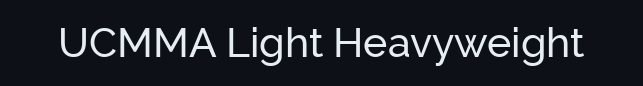
{"serif": "no", "italic": "no", "width": "normal", "stroke_contrast": "low", "x_height": "medium", "monospaced": "no", "underline": "no", "letter_spacing": "normal", "letter_spacing_em": 0.0, "glyph_px": 41}
